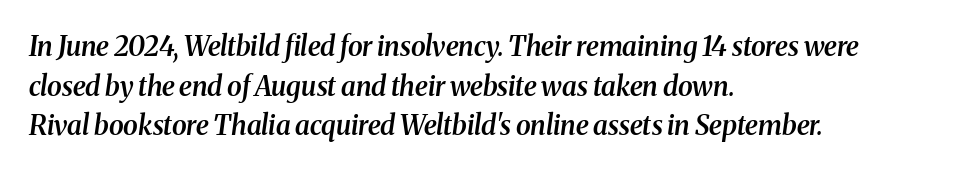
The image shows 27 px text type, italic (leaning right); set left-aligned, normal line spacing (1.47x), normal letter spacing, not underlined.
